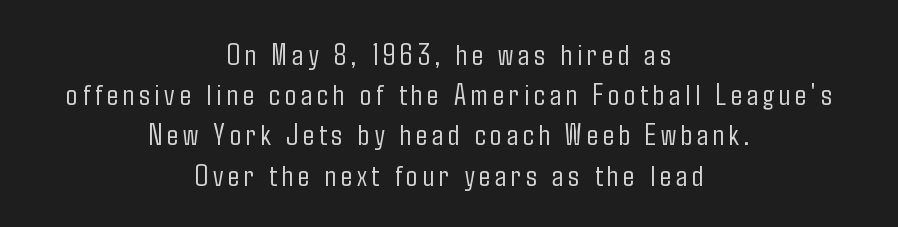
Every stem runs plumb, perpendicular to the baseline. Type style note: lacks serifs. Stem width sits at or under what a default text font uses. The baseline area is clear.
